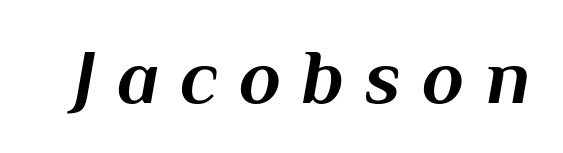
{"italic": "yes", "lean": "right", "slant_degrees": 10, "bold": "yes", "weight": "bold", "width": "normal", "stroke_contrast": "medium", "x_height": "medium", "monospaced": "no", "underline": "no", "letter_spacing": "wide", "letter_spacing_em": 0.27, "glyph_px": 77}
